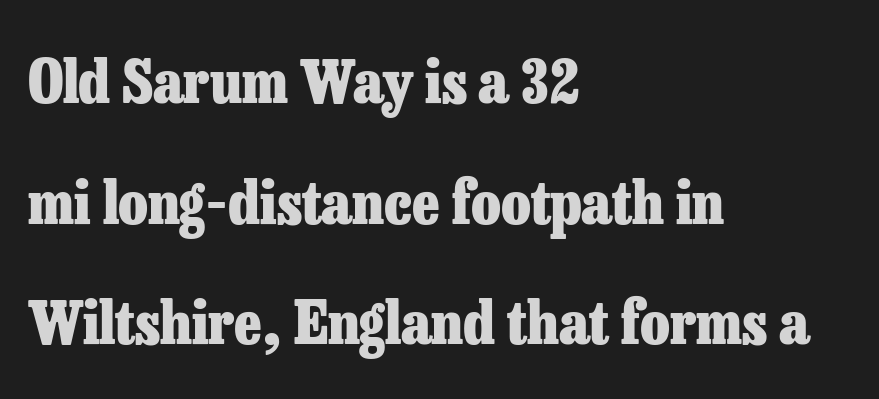
Q: Is the text bold? A: Yes.
Q: Is the text italic (slanted)? A: No, it is upright.
Q: Is the typeface a serif or a sans-serif typeface? A: Serif.
Q: Is the text underlined? A: No.
Q: How is the paragraph aligned? A: Left-aligned.
Q: Is the spacing between letters normal or unusually wide? A: Normal.
Q: Is the spacing between lines tight, normal or loose? A: Loose.
Q: Width (condensed, normal, or wide)? A: Normal.
Q: Stroke contrast? A: Low.
Q: x-height? A: Medium.
Q: Monospaced? A: No.
